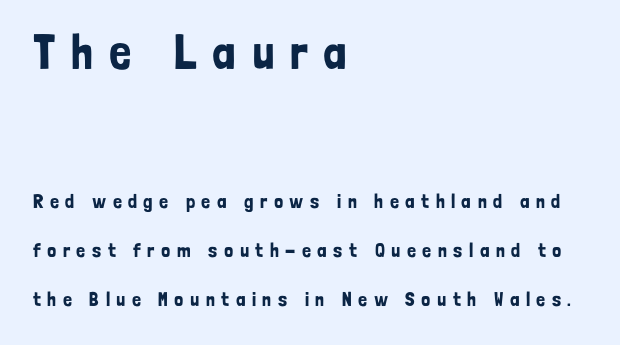
The text block is weighted toward the left margin, trailing off unevenly rightward. Students, observe: this is what heavily led, spacious text looks like. Examine the stroke ends and you'll find no serifs. Is the letter spacing exaggerated? Yes — the characters are pushed far apart. Lines of text with bare space underneath.
